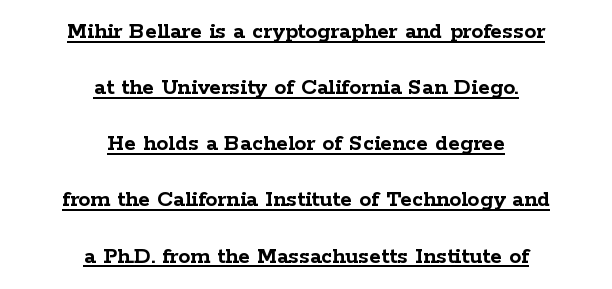
The passage shown is underscored from start to finish. How would I describe the line gaps? Wide and relaxed. Typeset on center — no edge is straight. Look at the stroke-to-counter ratio: heavy, a bold.
